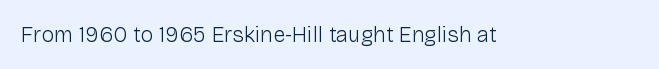
{"italic": "no", "bold": "no", "underline": "no", "letter_spacing": "normal", "letter_spacing_em": 0.0, "glyph_px": 22}
